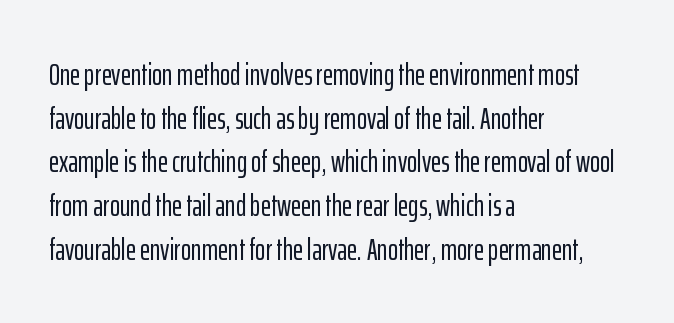
The face used here is proportionally spaced, like ordinary book or web type. Whoever set this chose a conventional vertical rhythm. Letter spacing: default. Letters rest on an invisible, unmarked baseline. Quick note: not italic, upright.
